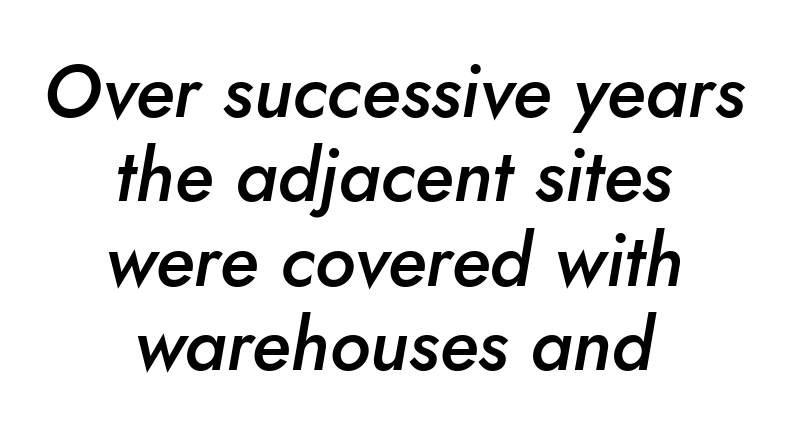
Each letter keeps its own natural width here, so spacing adapts to shape. A bit beefed up — I'd call it semibold rather than bold. The letterforms sit shoulder to shoulder at normal distance. The typesetter chose a symmetrical, centered arrangement here. The designer dialed line spacing down below the default. Tall strokes in this sample are angled rather than plumb.
